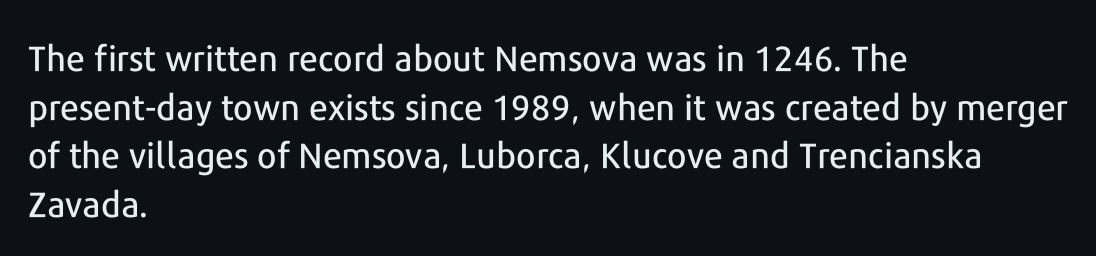
What's the leading like? Ordinary, nothing unusual. Clear beneath every line of the passage. Font category for this specimen: sans-serif. The paragraph shown leans on its left margin. Each letter keeps its own natural width here, so spacing adapts to shape. This rendering leaves character spacing at its baseline value.
